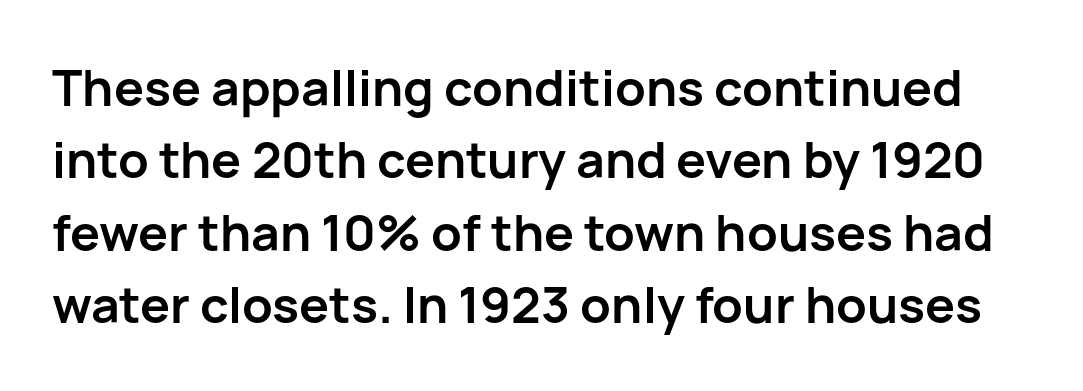
The image shows 50 px semibold sans-serif type, upright; set normal line spacing (1.45x), normal letter spacing, not underlined; low stroke contrast and a medium x-height.
